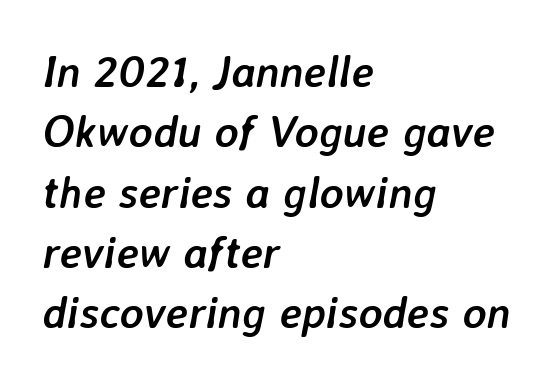
Q: Is the text bold? A: Yes.
Q: Is the text italic (slanted)? A: Yes, it leans right by about 7 degrees.
Q: Is the text underlined? A: No.
Q: How is the paragraph aligned? A: Left-aligned.
Q: Is the spacing between letters normal or unusually wide? A: Normal.
Q: Is the spacing between lines tight, normal or loose? A: Normal.
Q: Width (condensed, normal, or wide)? A: Normal.
Q: Stroke contrast? A: Low.
Q: x-height? A: Medium.
Q: Monospaced? A: No.
